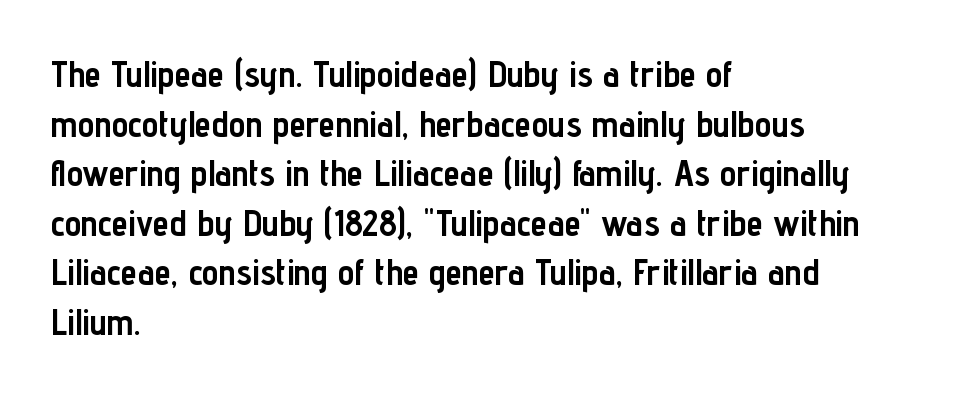
Nothing unusual about the tracking: characters are spaced as the font intends. Varying glyph widths throughout — classic text-font behaviour. Each glyph is drawn with heavy, bold strokes. Rendered with straight, roman letterforms. Visually the block forms a straight wall on the left and a jagged coastline on the right.
